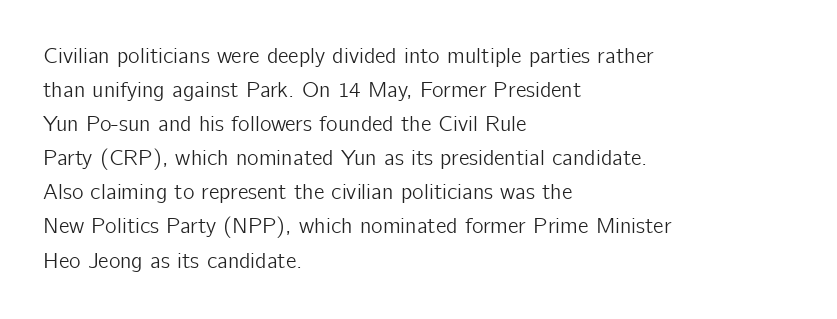
The image shows 22 px text type, upright; set left-aligned, normal line spacing (1.55x), normal letter spacing, not underlined.
